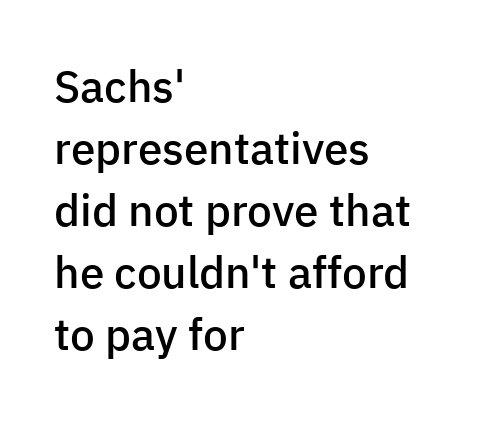
Regarding serifs, this sample does without them. Short and long lines alike share a common starting point at left. The characters look somewhat weighty, a semibold short of true bold. Check under the words: just untouched page. Is this a fixed-width face? No — the glyphs have proportional, varying widths.
